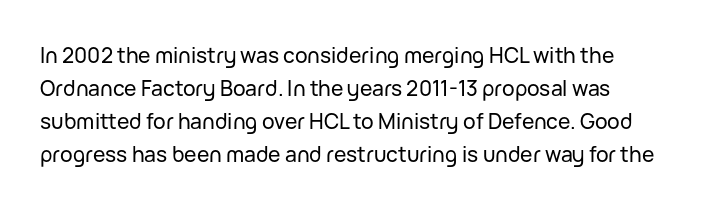
Do the letters lean? They stand straight. You could call the tracking neutral — neither tight nor loose. The passage shown is not underscored anywhere. The ragged edge is on the right, which tells us the setting is flush left. Students, observe: this is what conventionally led text looks like.
